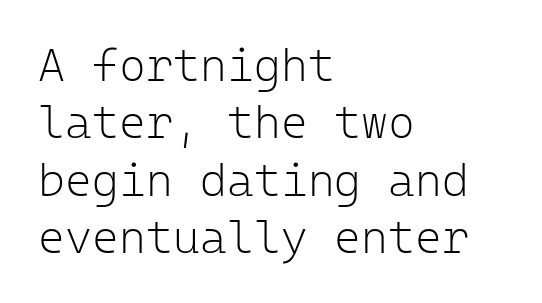
Caption: face not bold, strokes unweighted. Grotesque or geometric, the face here clearly has no serifs. Nothing unusual about the tracking: characters are spaced as the font intends. Any mark beneath the type? The region is blank. One glance says typical: line gaps are just what's usual.
